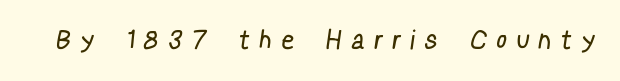
{"bold": "no", "underline": "no", "letter_spacing": "wide", "letter_spacing_em": 0.48, "glyph_px": 26}
